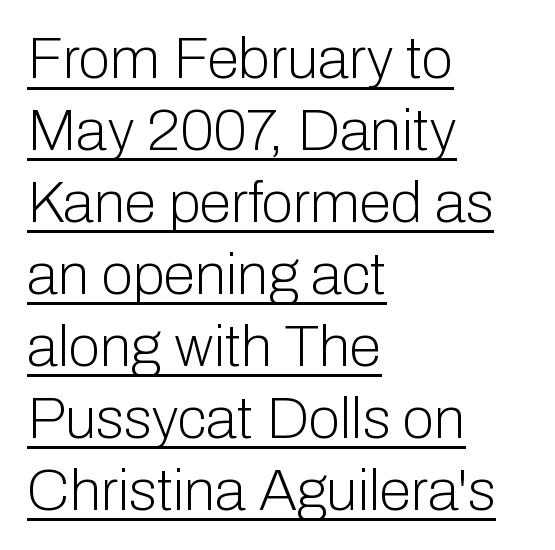
The image shows 58 px light sans-serif type, upright; set left-aligned, line spacing 1.24x, normal letter spacing, underlined; low stroke contrast and a medium x-height.
